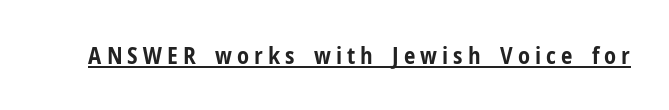
Q: Is the text bold? A: Yes.
Q: Is the text italic (slanted)? A: No, it is upright.
Q: Is the text underlined? A: Yes.
Q: Is the spacing between letters normal or unusually wide? A: Unusually wide.
